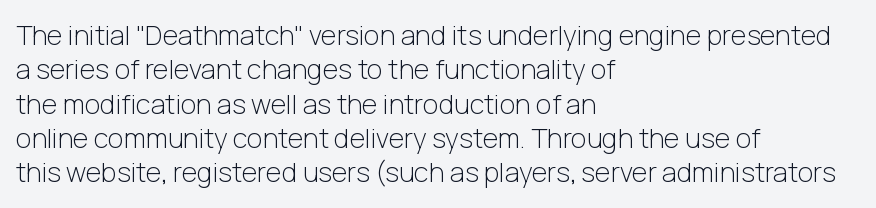
The letterforms sit at book weight or below. Honestly, the letter spacing is just normal — you wouldn't notice it. The type sits square on the baseline with zero lean. Unmarked baselines from the first word to the last. The text block is weighted toward the left margin, trailing off unevenly rightward. The designer left line spacing at the default.
